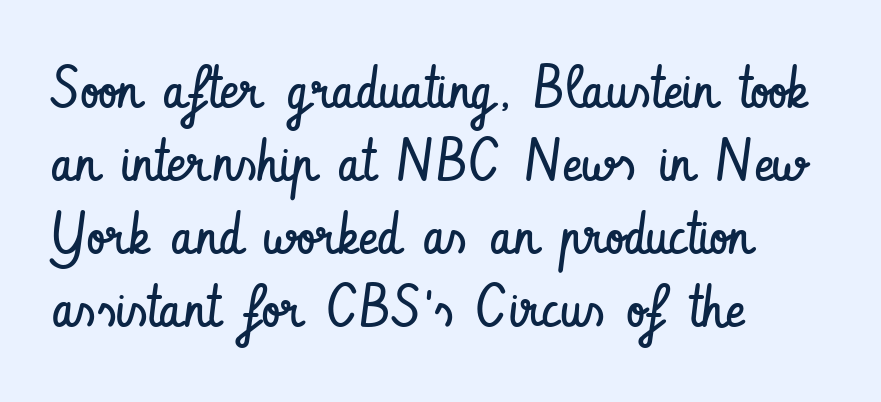
Q: Is the text bold? A: No.
Q: Is the text italic (slanted)? A: No, it is upright.
Q: Is the typeface a serif or a sans-serif typeface? A: Sans-serif.
Q: Is the text underlined? A: No.
Q: How is the paragraph aligned? A: Left-aligned.
Q: Is the spacing between letters normal or unusually wide? A: Normal.
Q: Width (condensed, normal, or wide)? A: Condensed.
Q: Stroke contrast? A: Low.
Q: x-height? A: Small.
Q: Monospaced? A: No.
